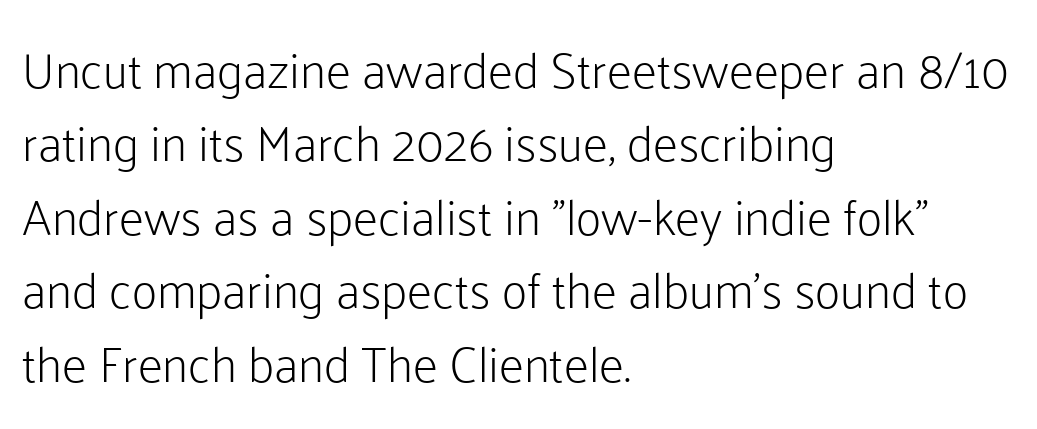
{"serif": "no", "italic": "no", "bold": "no", "weight": "light", "width": "normal", "stroke_contrast": "low", "x_height": "medium", "monospaced": "no", "underline": "no", "align": "left", "line_spacing": "normal", "line_spacing_ratio": 1.47, "letter_spacing": "normal", "letter_spacing_em": 0.0, "glyph_px": 50}
